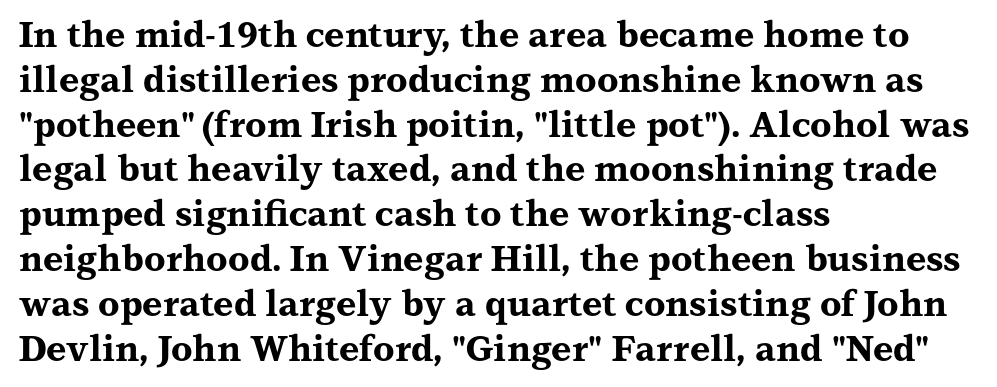
{"serif": "yes", "italic": "no", "bold": "yes", "weight": "bold", "width": "wide", "stroke_contrast": "medium", "x_height": "medium", "monospaced": "no", "underline": "no", "align": "left", "line_spacing": "normal", "line_spacing_ratio": 1.28, "letter_spacing": "normal", "letter_spacing_em": 0.0, "glyph_px": 35}
